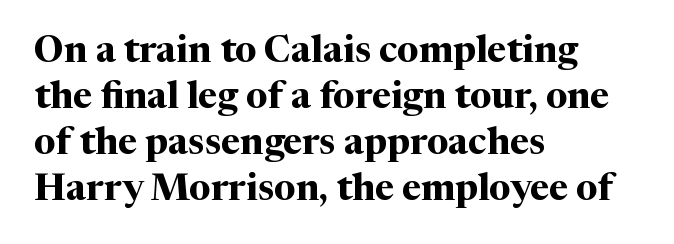
Its strokes are broad and dark, the hallmark of bold type. Each word holds together tightly as a unit, with standard inter-letter gaps. Spacing verdict: proportional, widths tailored to each character. Yep, those are serifs on the letters. Only glyphs here, with clear space below each row. Line beginnings align vertically; line endings do not.
